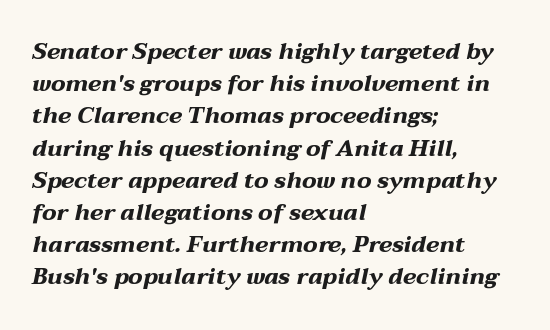
Q: Is the text bold? A: Yes.
Q: Is the text italic (slanted)? A: Yes, it leans right by about 12 degrees.
Q: Is the text underlined? A: No.
Q: How is the paragraph aligned? A: Left-aligned.
Q: Is the spacing between letters normal or unusually wide? A: Normal.
Q: Is the spacing between lines tight, normal or loose? A: Normal.
